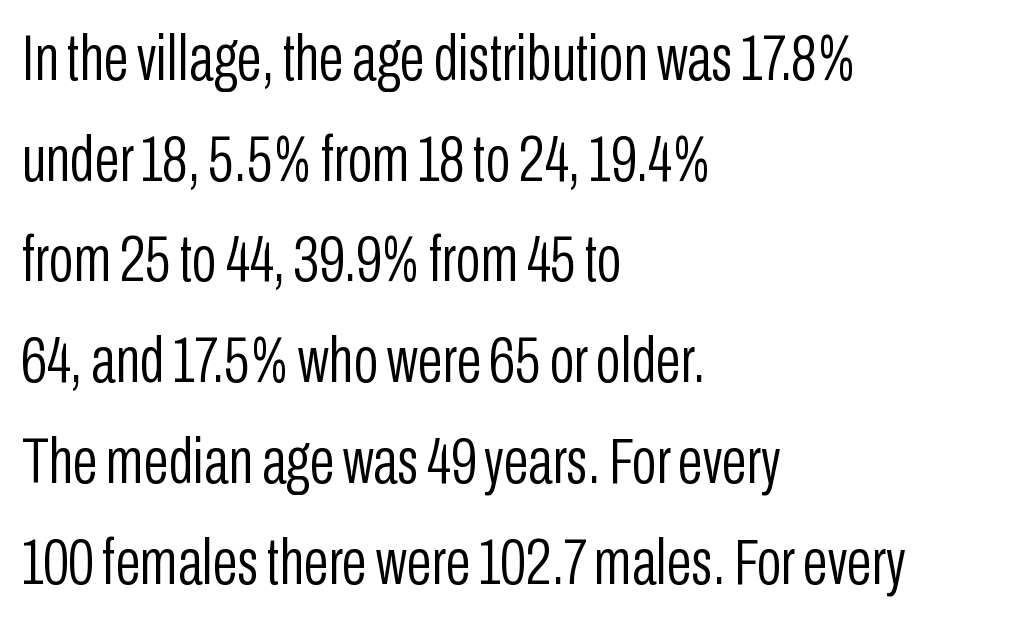
{"serif": "no", "italic": "no", "bold": "no", "weight": "light", "width": "condensed", "stroke_contrast": "low", "x_height": "medium", "monospaced": "no", "underline": "no", "align": "left", "line_spacing": "normal", "line_spacing_ratio": 1.55, "letter_spacing": "normal", "letter_spacing_em": 0.0, "glyph_px": 65}
